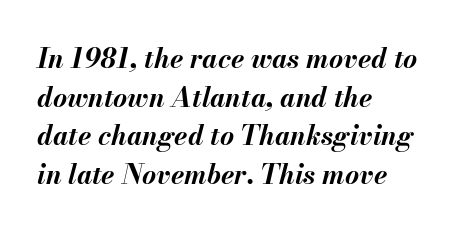
Q: Is the text bold? A: Yes.
Q: Is the text italic (slanted)? A: Yes, it leans right by about 13 degrees.
Q: Is the text underlined? A: No.
Q: How is the paragraph aligned? A: Left-aligned.
Q: Is the spacing between letters normal or unusually wide? A: Normal.
Q: Is the spacing between lines tight, normal or loose? A: Normal.
